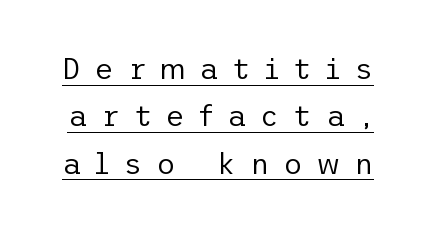
{"serif": "no", "italic": "no", "bold": "no", "weight": "regular", "width": "normal", "stroke_contrast": "low", "x_height": "medium", "underline": "yes", "line_spacing": "normal", "line_spacing_ratio": 1.63, "letter_spacing": "wide", "letter_spacing_em": 0.48, "glyph_px": 29}
